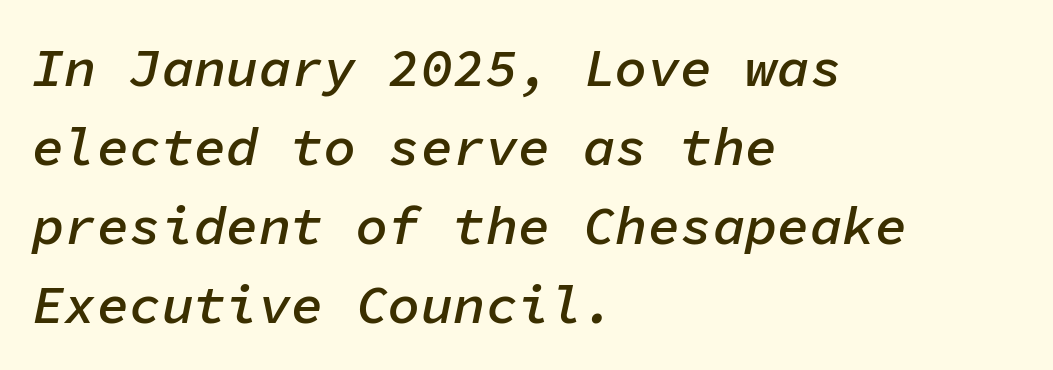
The image shows 54 px semibold type, italic (leaning right), monospaced; set left-aligned, normal line spacing (1.46x), normal letter spacing, not underlined; low stroke contrast and a medium x-height.
